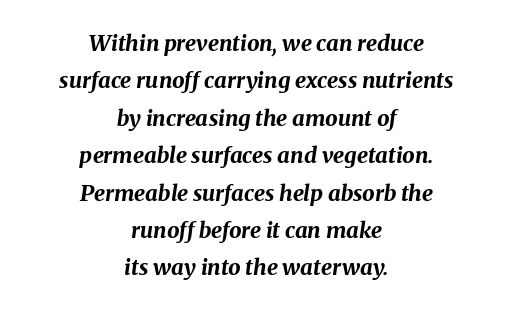
Q: Is the text bold? A: Yes.
Q: Is the text italic (slanted)? A: Yes, it leans right by about 8 degrees.
Q: Is the text underlined? A: No.
Q: How is the paragraph aligned? A: Centered.
Q: Is the spacing between letters normal or unusually wide? A: Normal.
Q: Is the spacing between lines tight, normal or loose? A: Normal.
